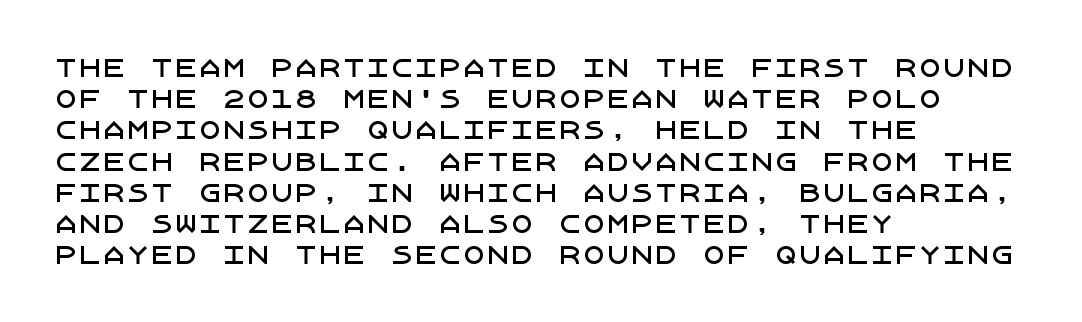
The image shows 24 px text type, upright; set left-aligned, normal line spacing (1.3x), normal letter spacing, not underlined.
